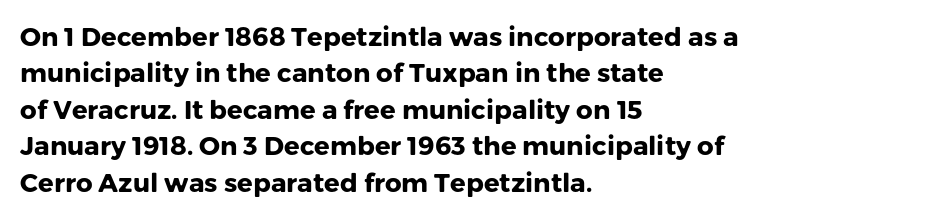
Characters remain perfectly vertical along every line. The passage is arranged the way most books set body copy — flush left. These lines sit exactly where default settings would place them. Nobody touched the tracking dial on this one. Descender tails drop into unmarked territory. Is the type bold? Yes — the strokes are clearly thick and heavy.
